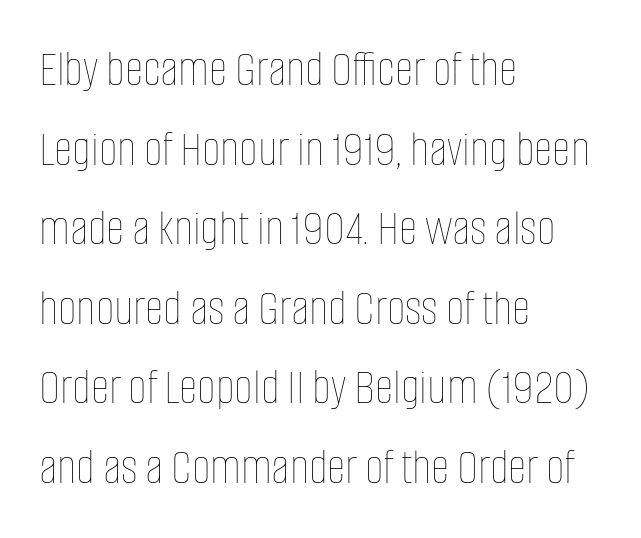
{"italic": "no", "bold": "no", "weight": "thin", "width": "condensed", "stroke_contrast": "low", "x_height": "large", "monospaced": "no", "underline": "no", "align": "left", "line_spacing": "normal", "line_spacing_ratio": 1.56, "letter_spacing": "normal", "letter_spacing_em": 0.0, "glyph_px": 51}
